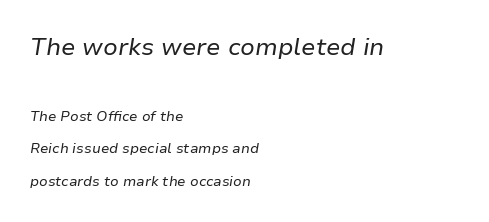
{"italic": "yes", "lean": "right", "slant_degrees": 9, "bold": "no", "underline": "no", "align": "left", "line_spacing": "loose", "line_spacing_ratio": 2.35, "letter_spacing": "normal", "letter_spacing_em": 0.0, "larger_block": "first", "size_ratio": 1.71, "glyph_px": 24}
